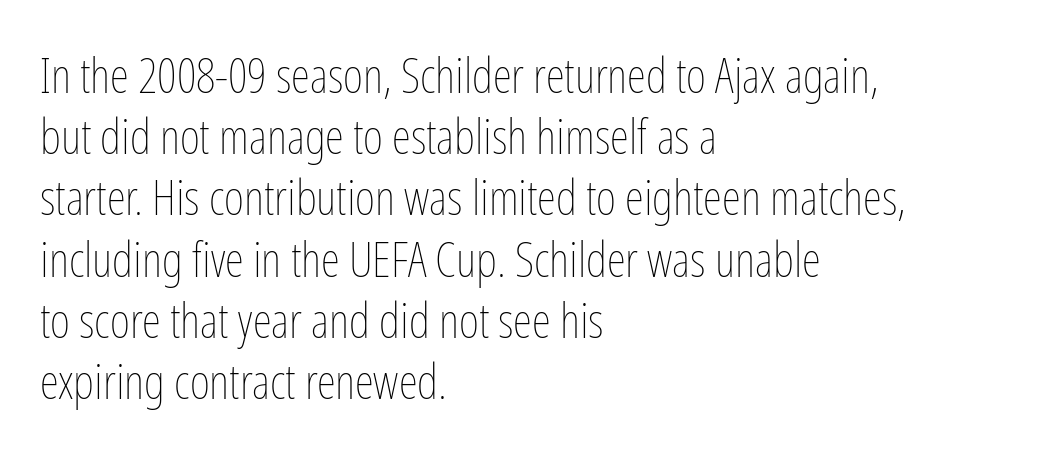
Each letter keeps its own natural width here, so spacing adapts to shape. The rendering uses a moderate line-height, typical for paragraphs. Reading down the block, your eye returns to a fixed left position each line. Inter-character spacing is left at the font's built-in metrics. Notice how the stems are strictly vertical — no italics here. Heft: none added — not bold.
